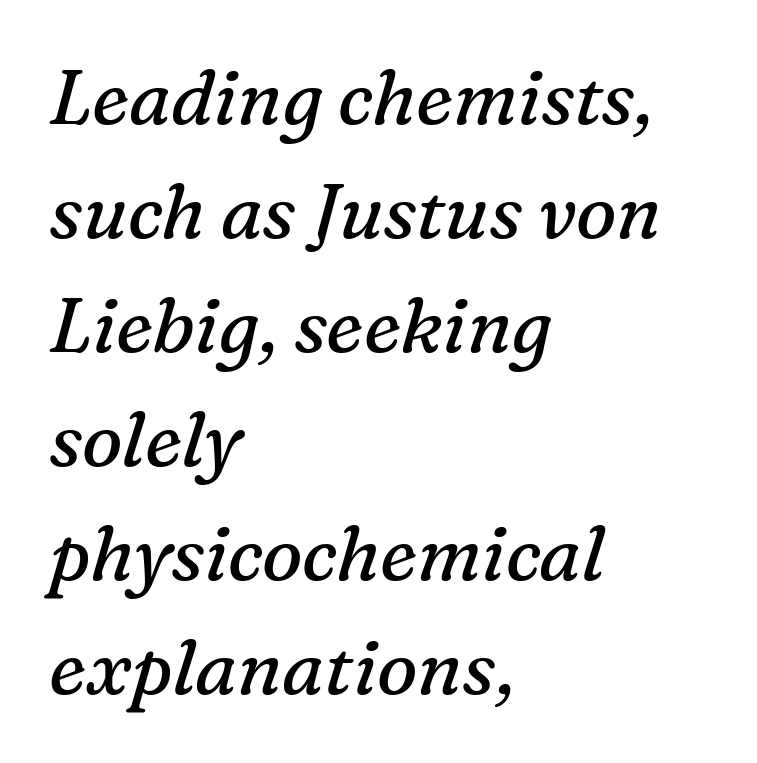
Compared with a centered layout, this one pins lines to the left instead. This sample uses plain, unmodified letter spacing. This is serif lettering, the kind often seen in printed books. Weight: in the light-to-regular range.
